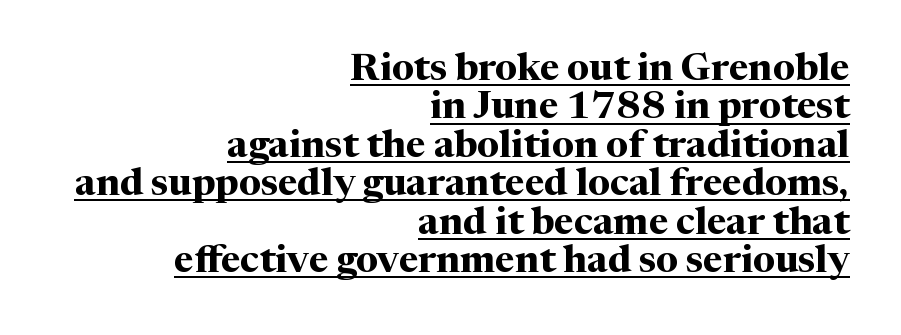
The image shows 38 px bold serif type, upright; set right-aligned, tight line spacing (1.01x), normal letter spacing, underlined; medium stroke contrast and a medium x-height.
